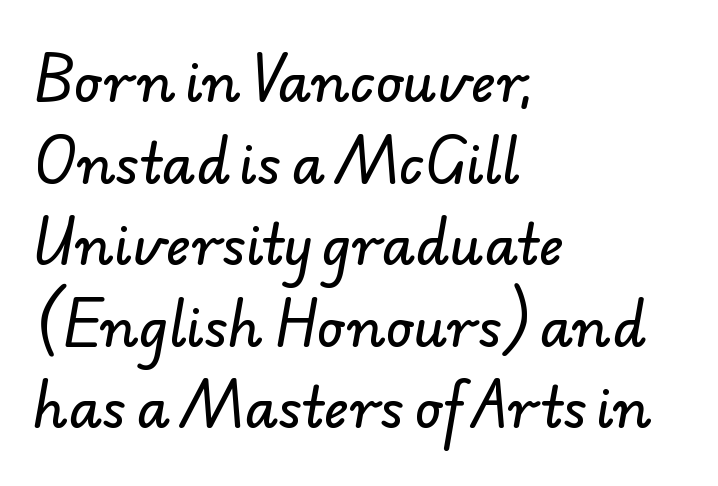
{"serif": "no", "width": "normal", "stroke_contrast": "low", "x_height": "small", "monospaced": "no", "underline": "no", "align": "left", "line_spacing": "normal", "line_spacing_ratio": 1.51, "letter_spacing": "normal", "letter_spacing_em": 0.0, "glyph_px": 54}
